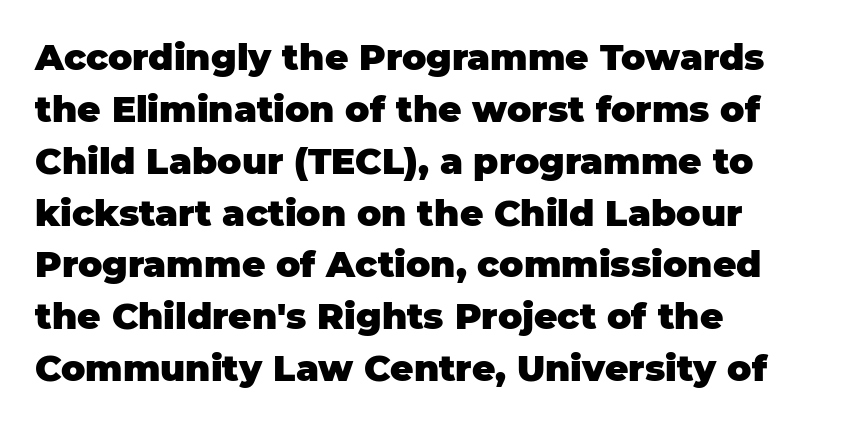
A normal amount of white space separates one row of letters from the next. The lines are quadded left. Look at the bottom of the vertical strokes: they stop flat, with no serifs. Here the glyphs are tracked normally, forming tight word shapes. The zone under the glyphs is completely vacant.
